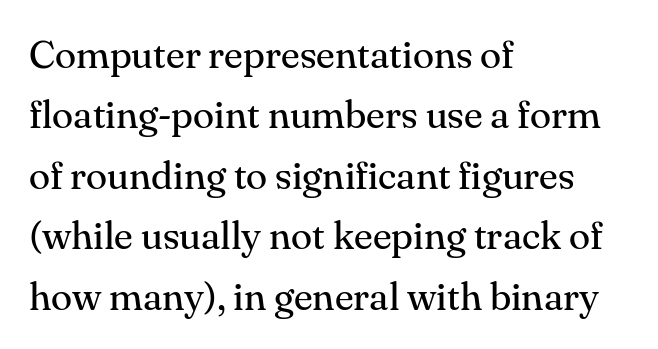
The image shows 39 px regular-weight serif type, upright; set left-aligned, normal line spacing (1.55x), normal letter spacing, not underlined; medium stroke contrast and a small x-height.
